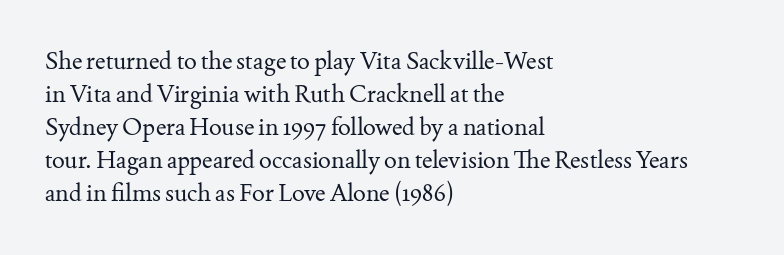
Q: Is the text bold? A: No.
Q: Is the text italic (slanted)? A: No, it is upright.
Q: Is the text underlined? A: No.
Q: How is the paragraph aligned? A: Left-aligned.
Q: Is the spacing between letters normal or unusually wide? A: Normal.
Q: Is the spacing between lines tight, normal or loose? A: Normal.
